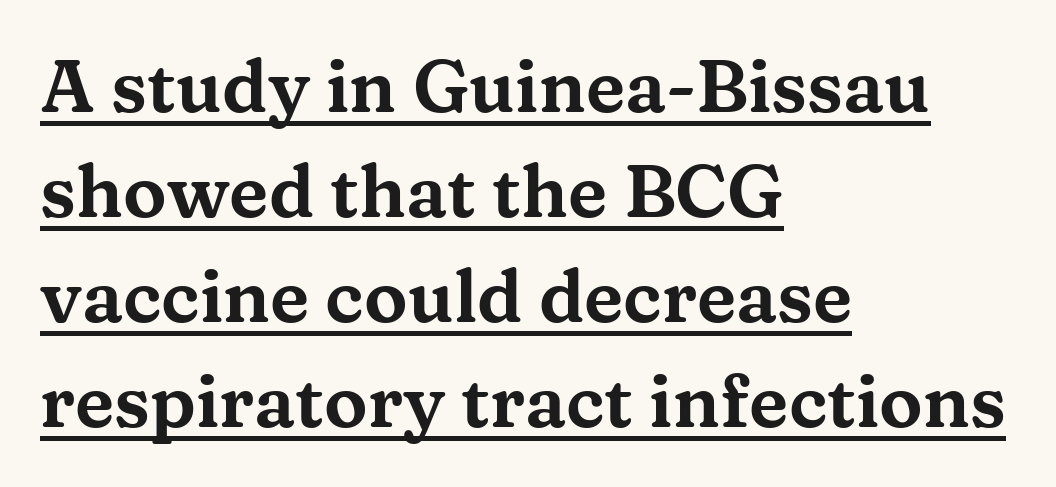
The image shows 73 px wide serif type, upright; set left-aligned, normal line spacing (1.44x), normal letter spacing, underlined; medium stroke contrast and a medium x-height.
